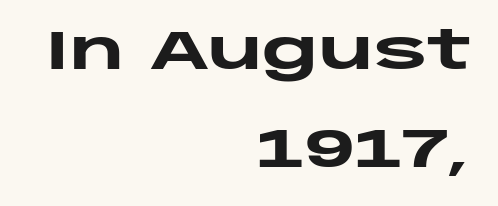
The image shows 54 px heavy, wide sans-serif type, upright; set right-aligned, line spacing 1.81x, normal letter spacing, not underlined; low stroke contrast and a large x-height.
